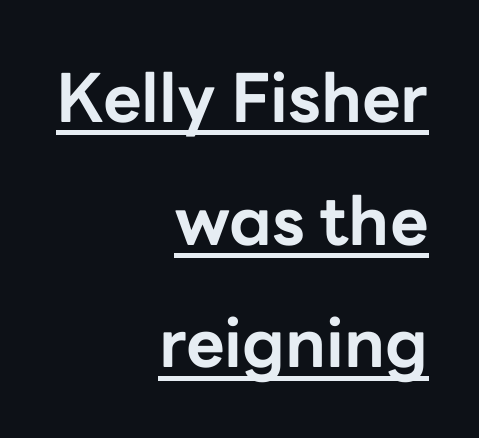
{"serif": "no", "italic": "no", "bold": "yes", "weight": "bold", "width": "normal", "stroke_contrast": "low", "x_height": "medium", "monospaced": "no", "underline": "yes", "align": "right", "line_spacing_ratio": 1.83, "letter_spacing": "normal", "letter_spacing_em": 0.0, "glyph_px": 67}
